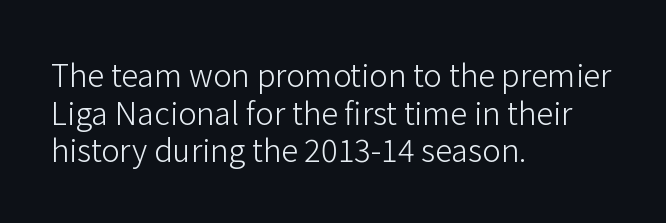
{"serif": "no", "italic": "no", "bold": "no", "weight": "light", "width": "normal", "stroke_contrast": "low", "x_height": "medium", "monospaced": "no", "underline": "no", "align": "left", "line_spacing_ratio": 1.21, "letter_spacing": "normal", "letter_spacing_em": 0.0, "glyph_px": 31}
